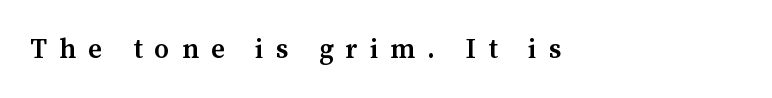
The image shows 27 px text type, upright; set left-aligned, unusually wide letter spacing (+0.45 em), not underlined.
